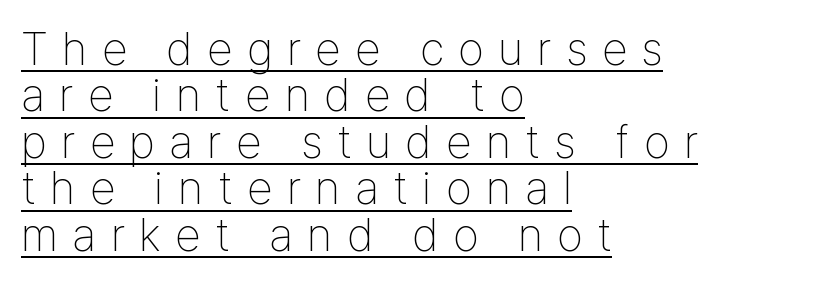
The image shows 46 px thin, condensed sans-serif type, upright; set left-aligned, tight line spacing (1.01x), unusually wide letter spacing (+0.32 em), underlined; low stroke contrast and a medium x-height.
